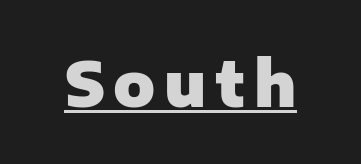
Q: Is the text bold? A: Yes.
Q: Is the text italic (slanted)? A: No, it is upright.
Q: Is the typeface a serif or a sans-serif typeface? A: Sans-serif.
Q: Is the text underlined? A: Yes.
Q: Width (condensed, normal, or wide)? A: Normal.
Q: Stroke contrast? A: Low.
Q: x-height? A: Medium.
Q: Monospaced? A: No.
